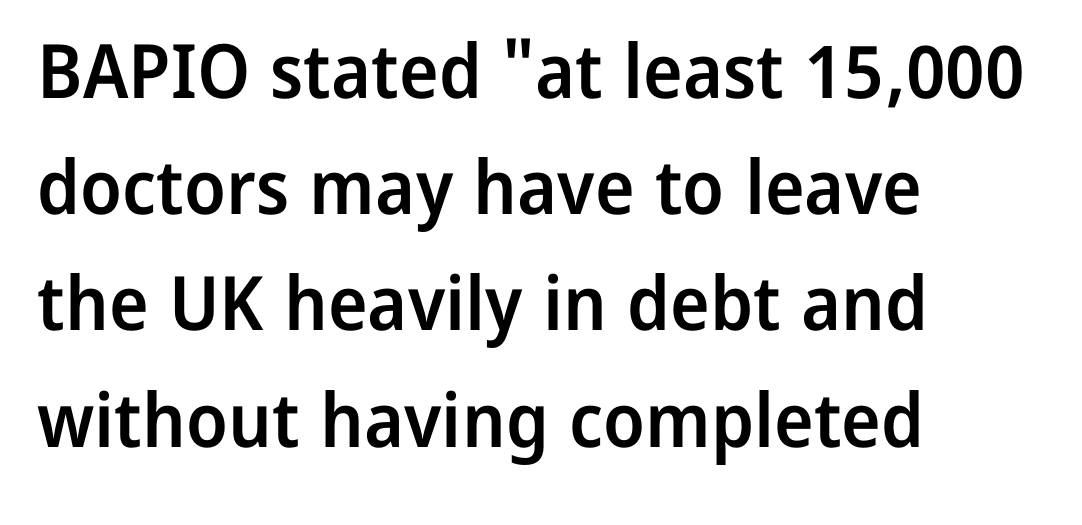
Q: Is the text bold? A: Semi-bold.
Q: Is the text italic (slanted)? A: No, it is upright.
Q: Is the typeface a serif or a sans-serif typeface? A: Sans-serif.
Q: Is the text underlined? A: No.
Q: How is the paragraph aligned? A: Left-aligned.
Q: Is the spacing between letters normal or unusually wide? A: Normal.
Q: Is the spacing between lines tight, normal or loose? A: Normal.
Q: Width (condensed, normal, or wide)? A: Normal.
Q: Stroke contrast? A: Low.
Q: x-height? A: Medium.
Q: Monospaced? A: No.
